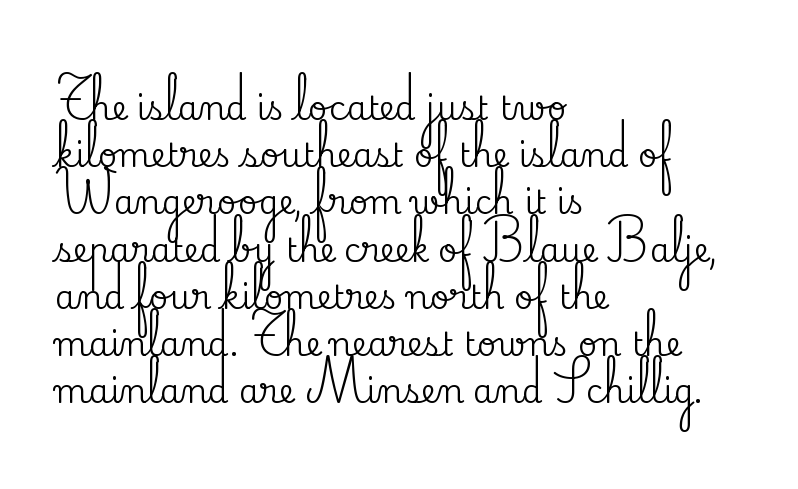
{"serif": "yes", "italic": "no", "width": "normal", "stroke_contrast": "medium", "x_height": "small", "monospaced": "no", "underline": "no", "align": "left", "line_spacing": "normal", "line_spacing_ratio": 1.43, "letter_spacing": "normal", "letter_spacing_em": 0.0, "glyph_px": 33}
